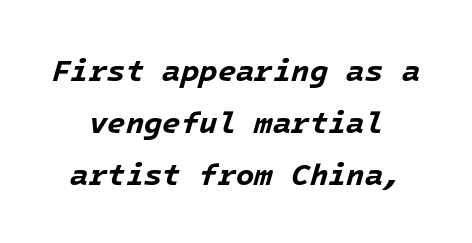
Q: Is the text bold? A: Yes.
Q: Is the text italic (slanted)? A: Yes, it leans right by about 16 degrees.
Q: Is the text underlined? A: No.
Q: How is the paragraph aligned? A: Centered.
Q: Is the spacing between letters normal or unusually wide? A: Normal.
Q: Width (condensed, normal, or wide)? A: Normal.
Q: Stroke contrast? A: Low.
Q: x-height? A: Medium.
